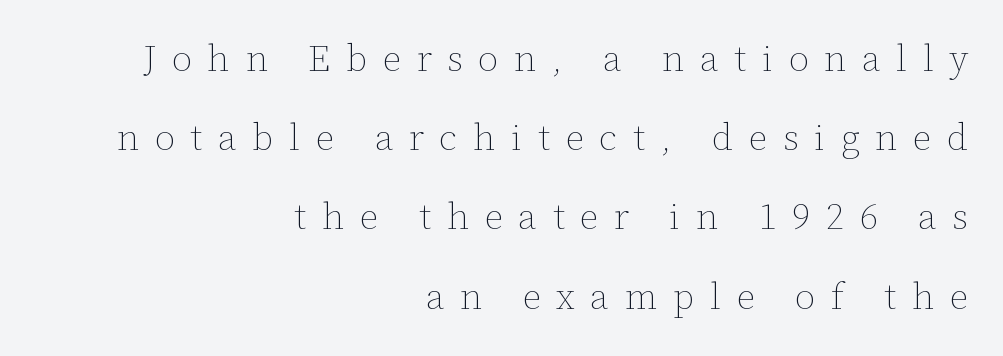
{"italic": "no", "bold": "no", "weight": "thin", "width": "normal", "stroke_contrast": "low", "x_height": "medium", "monospaced": "no", "underline": "no", "align": "right", "line_spacing": "loose", "line_spacing_ratio": 2.14, "letter_spacing": "wide", "letter_spacing_em": 0.42, "glyph_px": 37}
